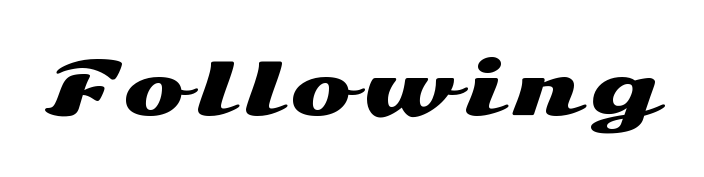
Q: Is the text italic (slanted)? A: Yes.
Q: Is the typeface a serif or a sans-serif typeface? A: Sans-serif.
Q: Is the text underlined? A: No.
Q: Width (condensed, normal, or wide)? A: Wide.
Q: Stroke contrast? A: Medium.
Q: x-height? A: Medium.
Q: Monospaced? A: No.
